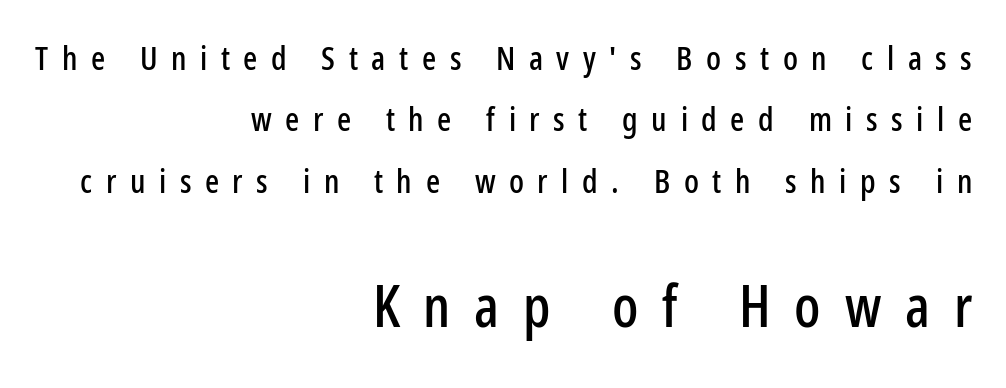
Q: Is the text italic (slanted)? A: No, it is upright.
Q: Is the typeface a serif or a sans-serif typeface? A: Sans-serif.
Q: Is the text underlined? A: No.
Q: How is the paragraph aligned? A: Right-aligned.
Q: Is the spacing between letters normal or unusually wide? A: Unusually wide.
Q: Which block of text is set in a larger size, the first (top) or the second (bottom)? A: The second (bottom) one.
Q: Width (condensed, normal, or wide)? A: Condensed.
Q: Stroke contrast? A: Low.
Q: x-height? A: Medium.
Q: Monospaced? A: No.
